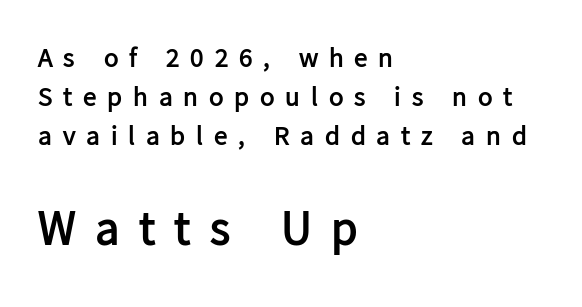
{"serif": "no", "italic": "no", "bold": "yes", "weight": "semibold", "width": "normal", "stroke_contrast": "low", "x_height": "medium", "monospaced": "no", "underline": "no", "align": "left", "line_spacing": "normal", "line_spacing_ratio": 1.45, "letter_spacing": "wide", "letter_spacing_em": 0.4, "larger_block": "second", "size_ratio": 1.78, "glyph_px": 48}
